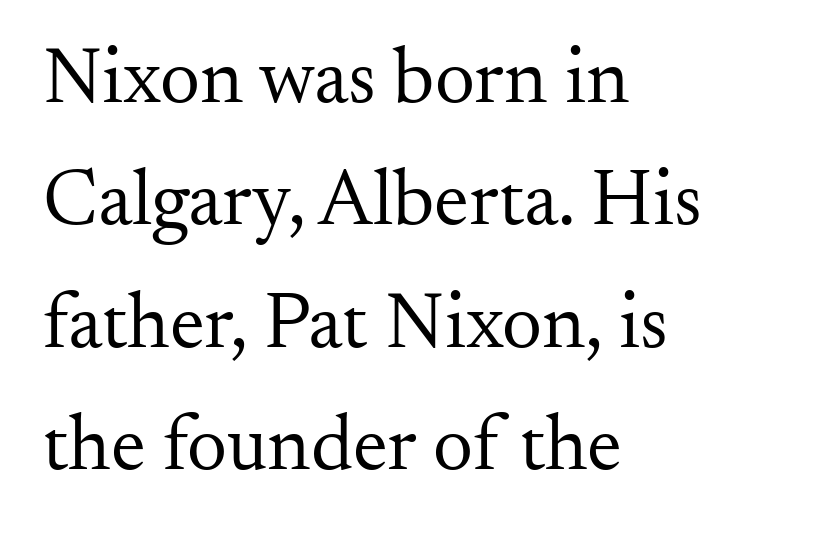
The face used here is seriffed, in the tradition of book romans. These lines are rendered in a variable-pitch font. In terms of posture, this sample is upright. Weight: not bold — regular or lighter. The type is set solid horizontally, with unmodified tracking.
